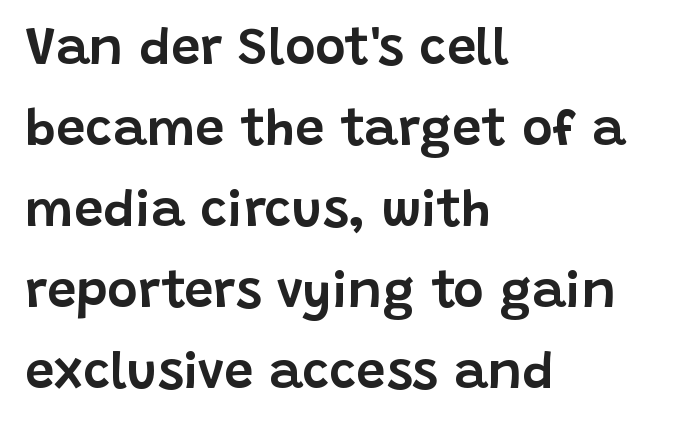
Anything drawn beneath the words? Only blank space. Successive baselines arrive at the customary interval. Each line starts at the same left margin while the right side varies. Regarding serifs, this sample does without them.
